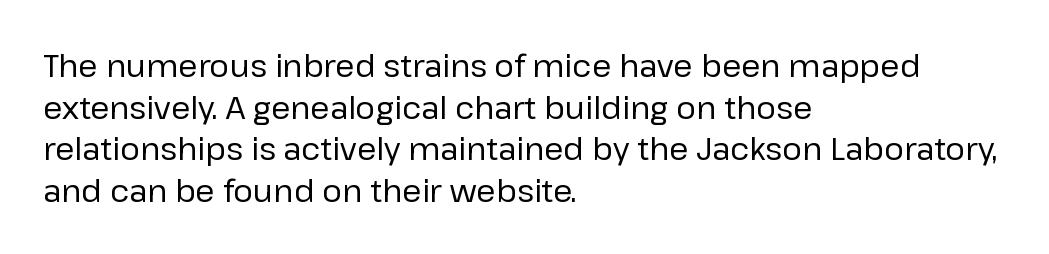
The image shows 31 px regular-weight sans-serif type, upright; set left-aligned, normal line spacing (1.34x), normal letter spacing, not underlined; low stroke contrast and a medium x-height.
